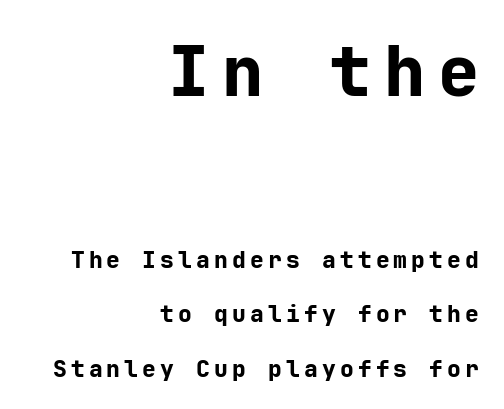
{"serif": "no", "italic": "no", "bold": "yes", "weight": "bold", "width": "normal", "stroke_contrast": "low", "x_height": "medium", "underline": "no", "align": "right", "line_spacing": "loose", "line_spacing_ratio": 2.37, "larger_block": "first", "size_ratio": 3.0, "glyph_px": 69}
